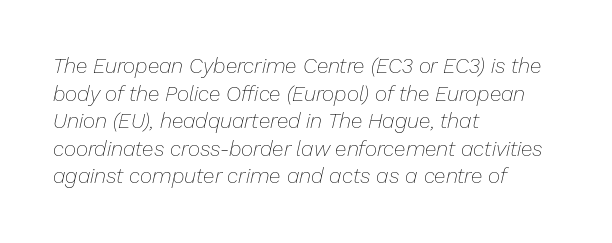
{"italic": "yes", "lean": "right", "slant_degrees": 13, "bold": "no", "underline": "no", "align": "left", "line_spacing": "normal", "line_spacing_ratio": 1.31, "letter_spacing": "normal", "letter_spacing_em": 0.0, "glyph_px": 21}
